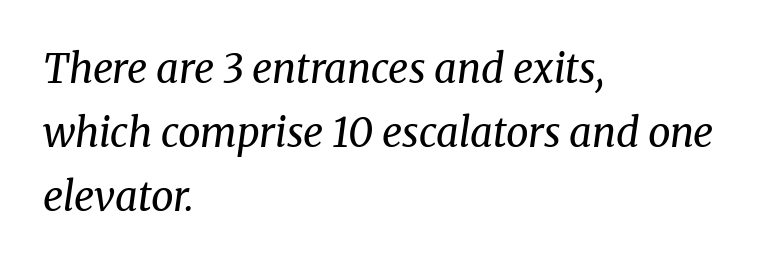
There's an unmistakable incline to the writing here. Alignment: flush left. The line-height multiplier appears to be the usual default. Vertical stems look standard width or narrower in stroke. Type style note: has serifs. Default kerning and tracking; the words read as compact shapes.
